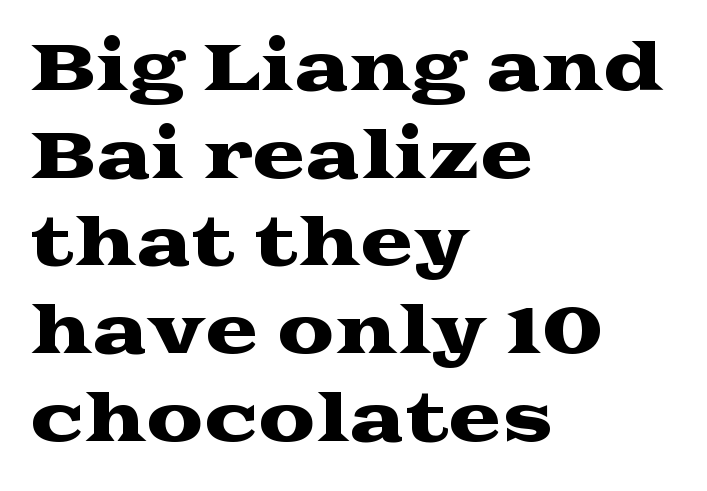
The image shows 64 px wide serif type, upright; set left-aligned, normal line spacing (1.37x), normal letter spacing, not underlined; medium stroke contrast and a medium x-height.
